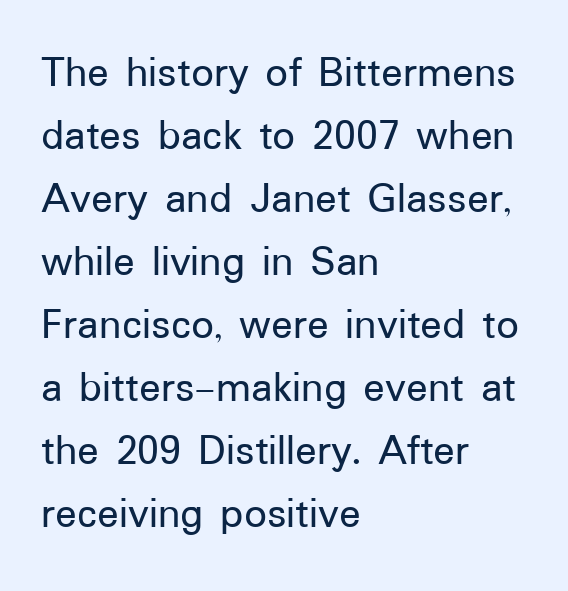
The area under the type is left untouched. This sample has the flowing, uneven cadence of proportional lettering. Observe the absence of serifs on each vertical stroke in this sample. The lettering stays uniformly vertical, giving the passage a roman look. The block of text has a typical density, with ordinary space between rows.
